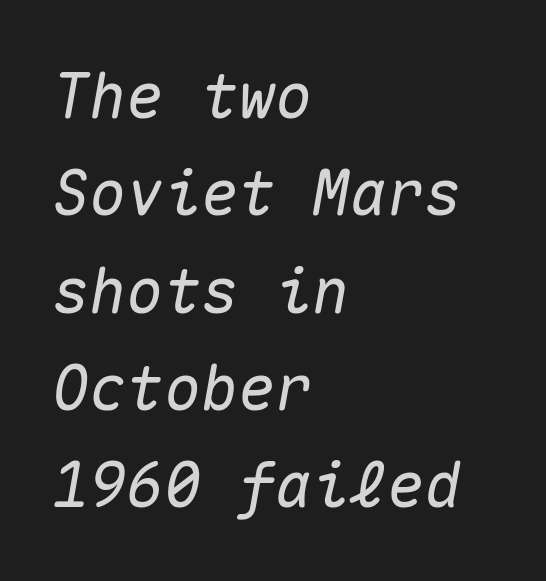
Tracking value appears to be zero — textbook default spacing. The specimen omits any rule beneath the text block's lines. Looks like terminal output: every glyph gets an equal slot. An italicized treatment has been applied to the whole sample.
